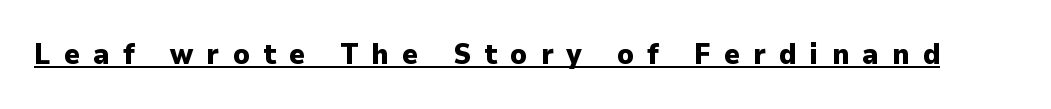
{"serif": "no", "italic": "no", "bold": "yes", "weight": "heavy", "width": "normal", "stroke_contrast": "low", "x_height": "medium", "monospaced": "no", "underline": "yes", "letter_spacing": "wide", "letter_spacing_em": 0.47, "glyph_px": 29}
